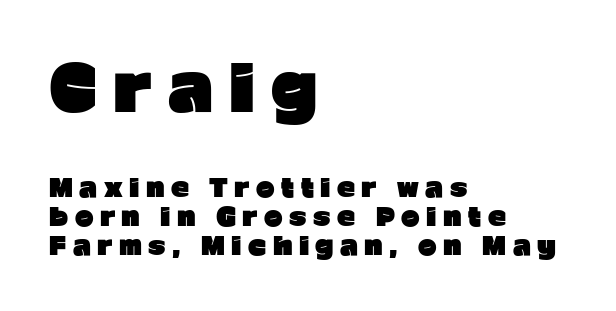
In this sample the first text group is rendered at the bigger scale. Does the type have serifs? No, each stem ends abruptly. All the whitespace from short lines collects on the right. The passage shown has open, widely tracked lettering throughout. Check the space under the baseline: it is left empty.
